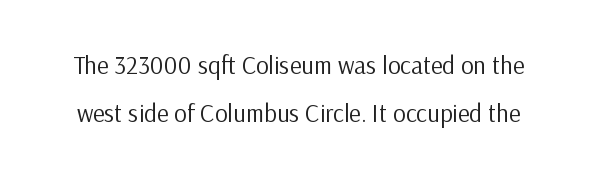
{"italic": "no", "bold": "no", "underline": "no", "line_spacing": "loose", "line_spacing_ratio": 1.94, "letter_spacing": "normal", "letter_spacing_em": 0.0, "glyph_px": 25}
